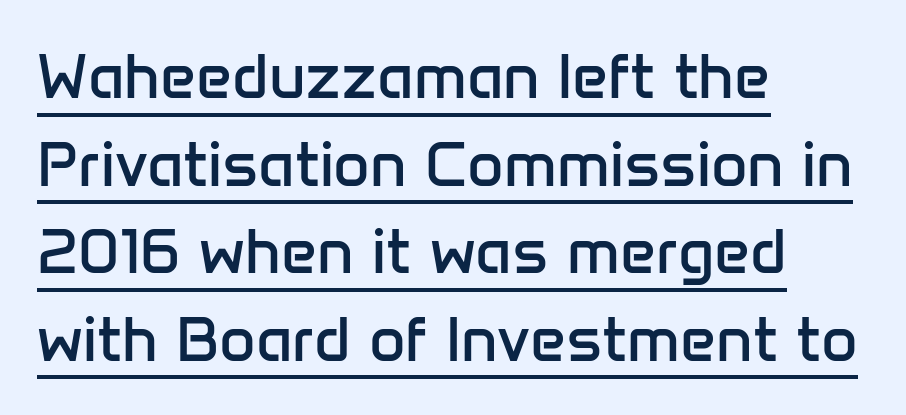
Does the copy run flush right? No — it runs flush left. Honestly, the underline is the first thing you notice here. Classification — sans serif. Whoever set this chose a conventional vertical rhythm. These lines are rendered in a variable-pitch font. On a weight scale, this lands at 450 or below.
